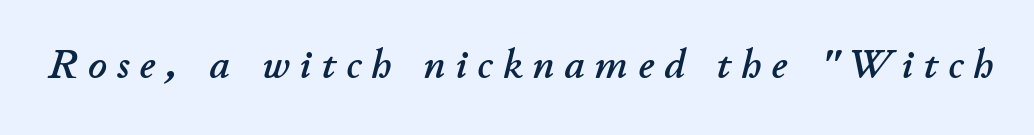
Q: Is the text italic (slanted)? A: Yes, it leans right by about 11 degrees.
Q: Is the text underlined? A: No.
Q: Is the spacing between letters normal or unusually wide? A: Unusually wide.
Q: Width (condensed, normal, or wide)? A: Normal.
Q: Stroke contrast? A: Low.
Q: x-height? A: Small.
Q: Monospaced? A: No.
